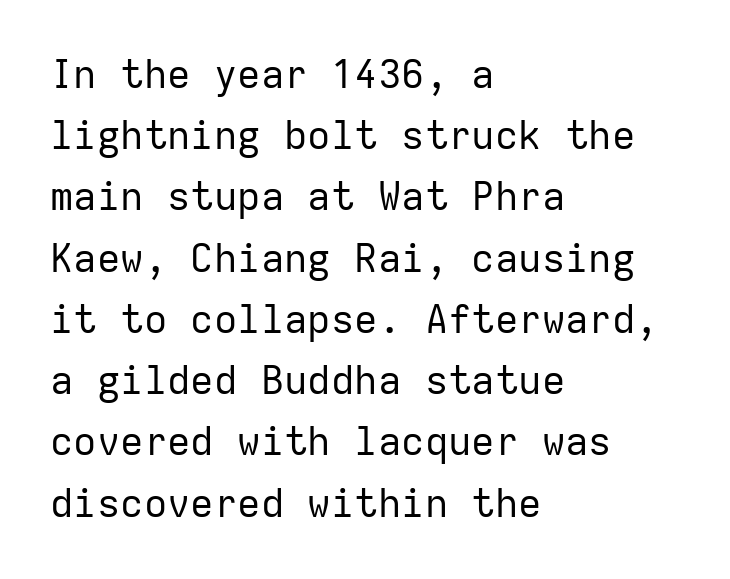
The image shows 39 px regular-weight sans-serif type, upright, monospaced; set left-aligned, normal line spacing (1.57x), normal letter spacing, not underlined; low stroke contrast and a medium x-height.
